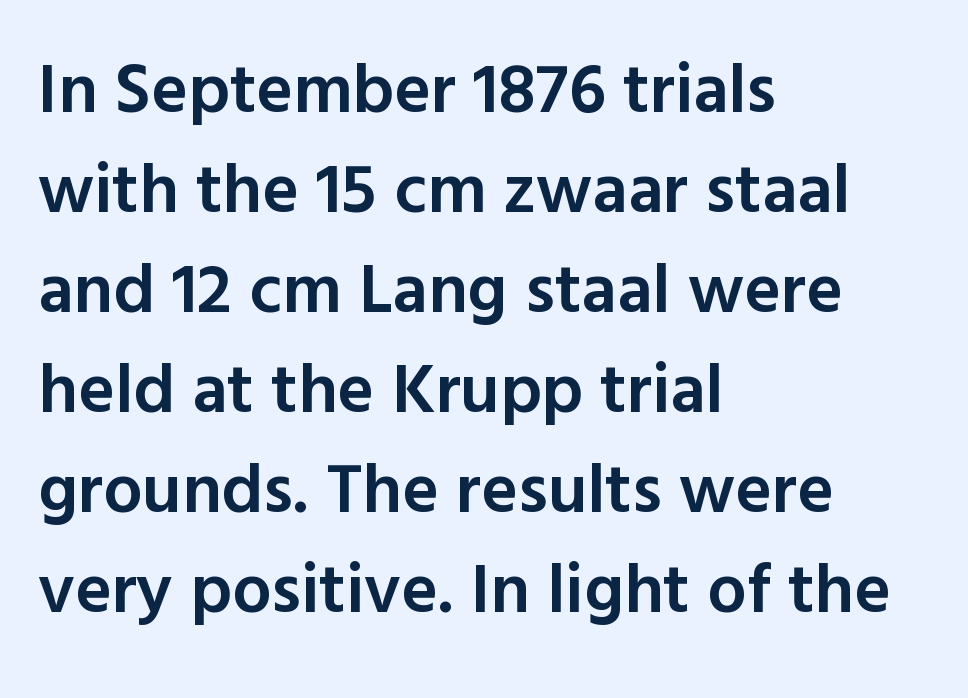
Q: Is the text bold? A: Semi-bold.
Q: Is the text italic (slanted)? A: No, it is upright.
Q: Is the typeface a serif or a sans-serif typeface? A: Sans-serif.
Q: Is the text underlined? A: No.
Q: How is the paragraph aligned? A: Left-aligned.
Q: Is the spacing between letters normal or unusually wide? A: Normal.
Q: Is the spacing between lines tight, normal or loose? A: Normal.
Q: Width (condensed, normal, or wide)? A: Normal.
Q: x-height? A: Medium.
Q: Monospaced? A: No.
